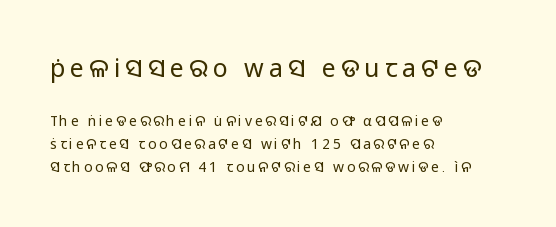
Q: Is the text bold? A: No.
Q: Is the text italic (slanted)? A: No, it is upright.
Q: Is the text underlined? A: No.
Q: How is the paragraph aligned? A: Left-aligned.
Q: Is the spacing between letters normal or unusually wide? A: Unusually wide.
Q: Is the spacing between lines tight, normal or loose? A: Normal.
Q: Which block of text is set in a larger size, the first (top) or the second (bottom)? A: The first (top) one.
